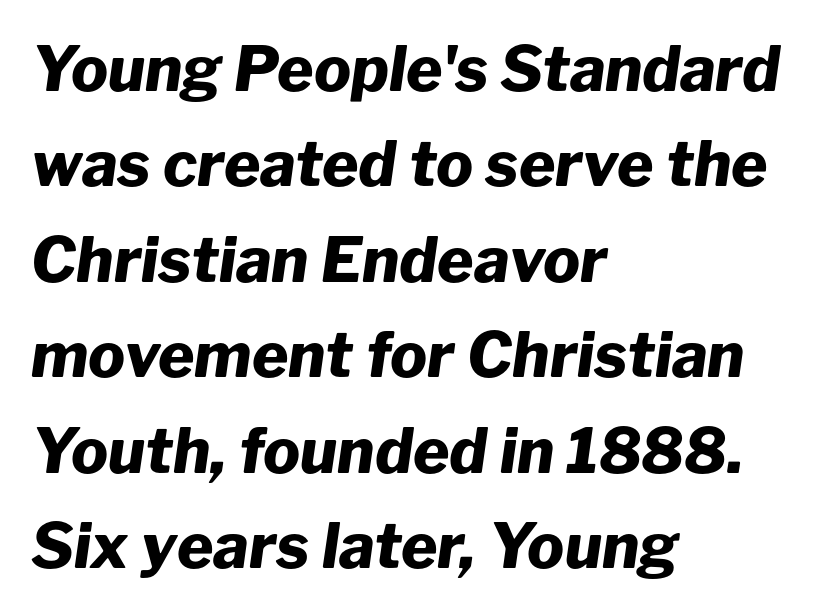
Notice how the stems are inclined rather than vertical — that's the hallmark of italics. Any mark beneath the type? The region is blank. Heavy-handed strokes throughout: this text is bold. These lines are rendered in a variable-pitch font. These lines sit exactly where default settings would place them.
